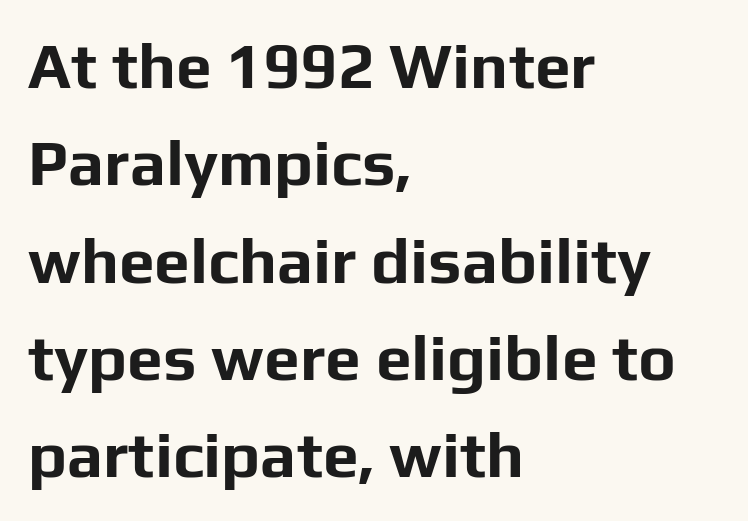
The typeface chosen for these lines omits serifs. The type sits square on the baseline with zero lean. Think of a printed novel: that variable character pitch is what you see here. The rendering uses a bold face; every stroke is thick and dark.
